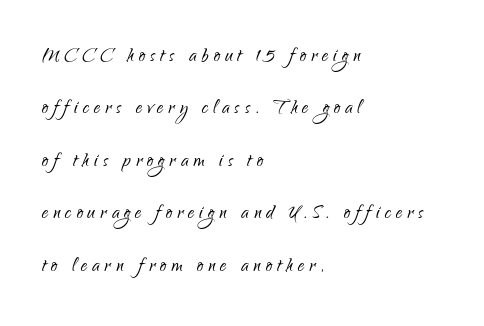
Clear beneath every line of the passage. What's the leading like? Stretched, with rows far apart. Compared with a typical body face, this is equally light or lighter still. Caption: expanded tracking, letters set apart.
